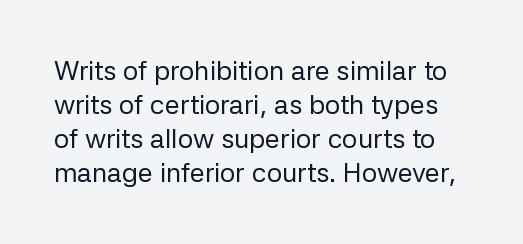
The foot of each line stays bare and open. Stems and bowls with no extra thickness — not bold. The space between consecutive lines is moderate. Posture: straight, roman, zero tilt.
